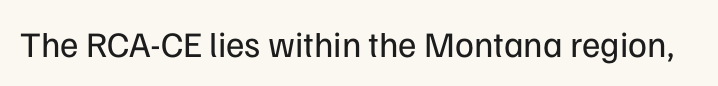
{"serif": "no", "italic": "no", "bold": "no", "weight": "regular", "width": "normal", "stroke_contrast": "low", "x_height": "medium", "monospaced": "no", "underline": "no", "letter_spacing": "normal", "letter_spacing_em": 0.0, "glyph_px": 36}
